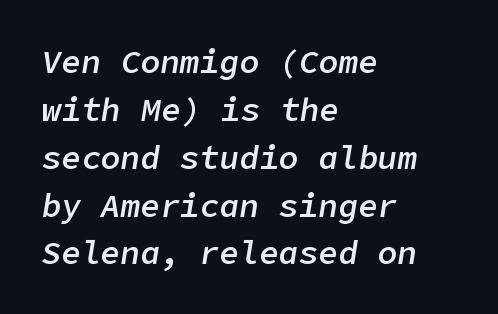
The image shows 33 px semibold type, italic (leaning right); set left-aligned, normal line spacing (1.45x), normal letter spacing, not underlined; low stroke contrast and a medium x-height.
